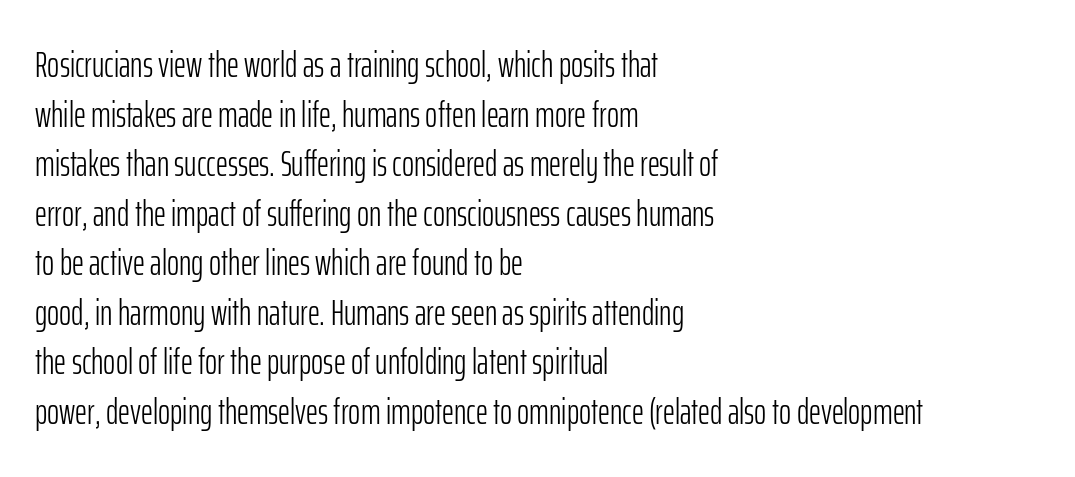
This sample uses an upright cut, with every glyph sitting square on the baseline. Regular leading. The face used here is a sans, in the tradition of grotesques and geometrics. The passage is arranged the way most books set body copy — flush left.
